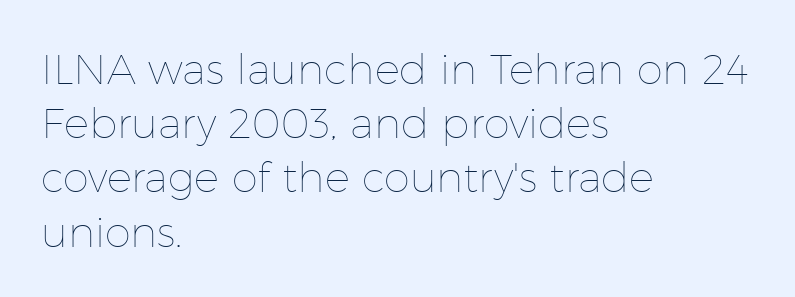
{"italic": "no", "bold": "no", "weight": "thin", "width": "normal", "stroke_contrast": "low", "x_height": "medium", "monospaced": "no", "underline": "no", "align": "left", "line_spacing": "normal", "line_spacing_ratio": 1.29, "letter_spacing": "normal", "letter_spacing_em": 0.0, "glyph_px": 42}
